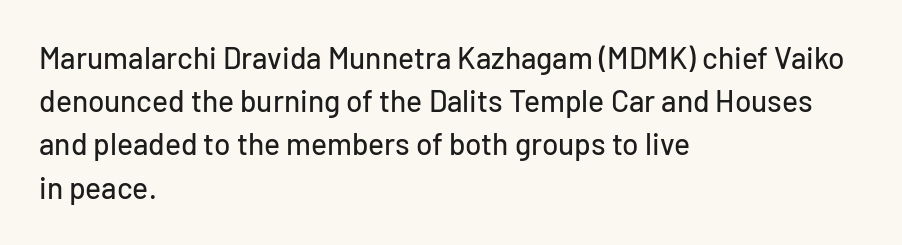
{"serif": "no", "italic": "no", "width": "normal", "stroke_contrast": "low", "x_height": "medium", "monospaced": "no", "underline": "no", "align": "left", "line_spacing": "normal", "line_spacing_ratio": 1.44, "letter_spacing": "normal", "letter_spacing_em": 0.0, "glyph_px": 30}
